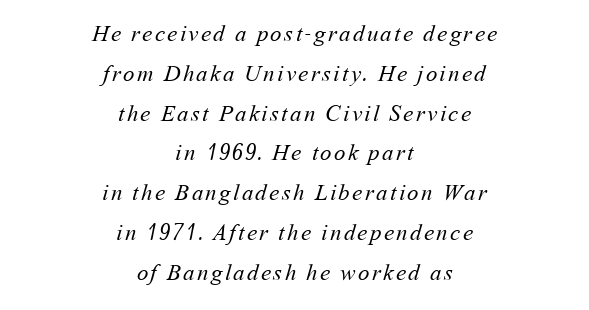
{"bold": "no", "underline": "no", "align": "center", "line_spacing_ratio": 1.73, "glyph_px": 23}
